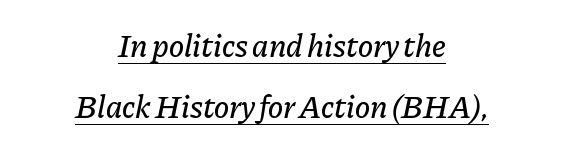
{"italic": "yes", "lean": "right", "slant_degrees": 11, "width": "normal", "stroke_contrast": "low", "x_height": "medium", "monospaced": "no", "underline": "yes", "align": "center", "line_spacing": "loose", "line_spacing_ratio": 1.9, "letter_spacing": "normal", "letter_spacing_em": 0.0, "glyph_px": 32}
